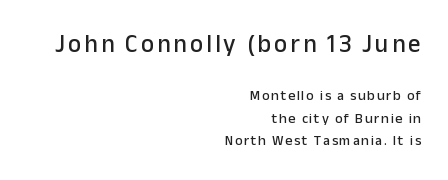
Q: Is the text italic (slanted)? A: No, it is upright.
Q: Is the text underlined? A: No.
Q: How is the paragraph aligned? A: Right-aligned.
Q: Is the spacing between lines tight, normal or loose? A: Normal.
Q: Which block of text is set in a larger size, the first (top) or the second (bottom)? A: The first (top) one.
